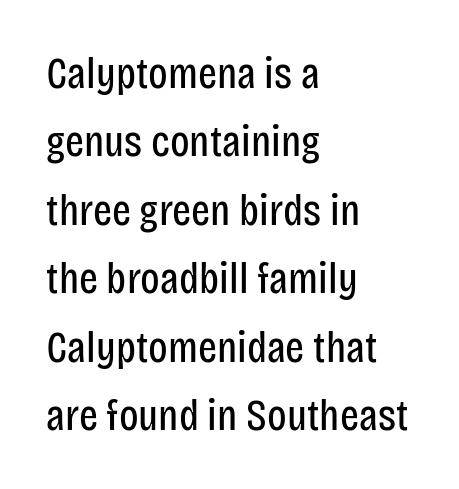
Q: Is the text bold? A: No.
Q: Is the text italic (slanted)? A: No, it is upright.
Q: Is the typeface a serif or a sans-serif typeface? A: Sans-serif.
Q: Is the text underlined? A: No.
Q: How is the paragraph aligned? A: Left-aligned.
Q: Is the spacing between letters normal or unusually wide? A: Normal.
Q: Is the spacing between lines tight, normal or loose? A: Normal.
Q: Width (condensed, normal, or wide)? A: Condensed.
Q: Stroke contrast? A: Low.
Q: x-height? A: Large.
Q: Monospaced? A: No.
